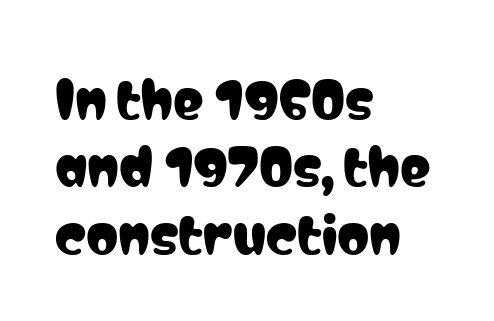
The image shows 51 px condensed sans-serif type, upright; set left-aligned, normal line spacing (1.32x), normal letter spacing, not underlined; low stroke contrast and a medium x-height.
